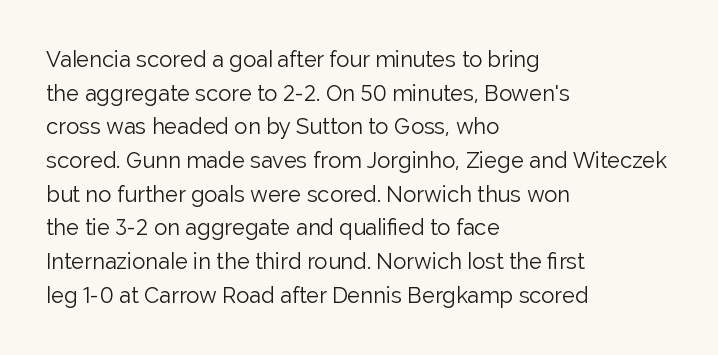
{"italic": "no", "bold": "no", "underline": "no", "align": "left", "line_spacing": "normal", "line_spacing_ratio": 1.53, "letter_spacing": "normal", "letter_spacing_em": 0.0, "glyph_px": 22}
